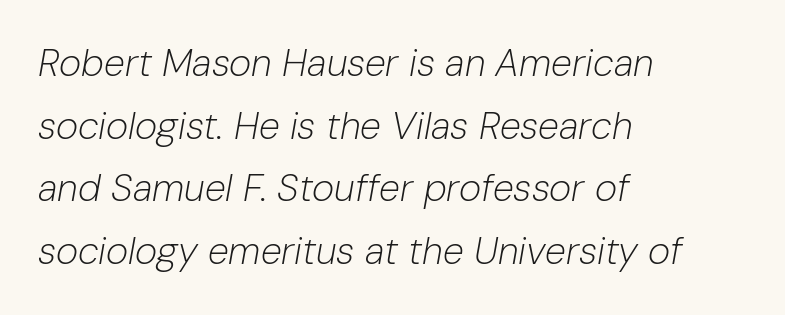
The image shows 38 px light type, italic (leaning right); set left-aligned, normal line spacing (1.65x), normal letter spacing, not underlined; low stroke contrast and a medium x-height.
